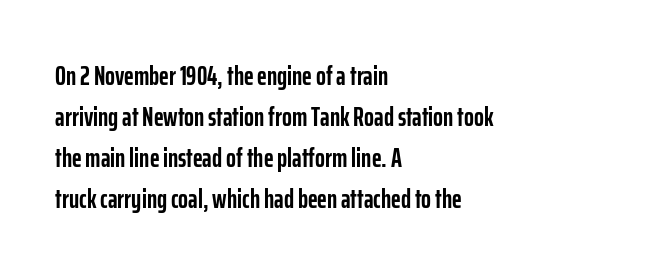
Standard letterfit; no display-style spreading of the glyphs. Compared with typical paragraphs, the rows here are spaced about the same. A bare baseline throughout the passage. Every stem runs plumb, perpendicular to the baseline. The typesetter chose a ragged-right arrangement here. The font is running at its bold setting.
